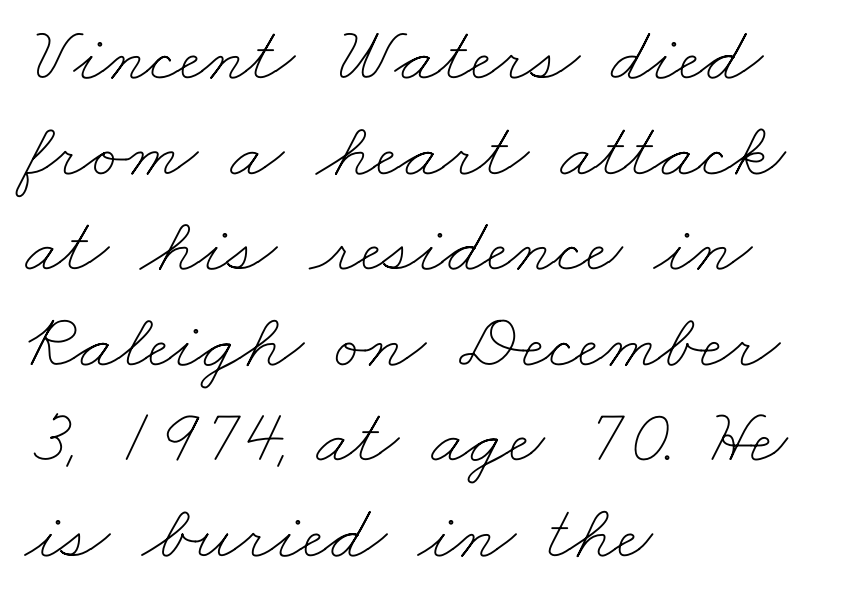
Q: Is the text bold? A: No.
Q: Is the text underlined? A: No.
Q: How is the paragraph aligned? A: Left-aligned.
Q: Is the spacing between letters normal or unusually wide? A: Normal.
Q: Width (condensed, normal, or wide)? A: Wide.
Q: Stroke contrast? A: Low.
Q: x-height? A: Small.
Q: Monospaced? A: No.
